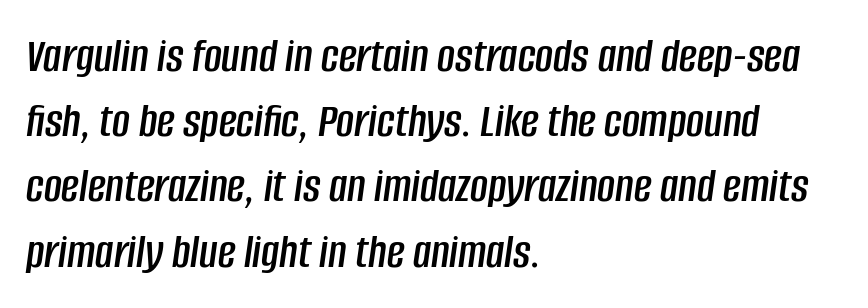
{"italic": "yes", "lean": "right", "slant_degrees": 8, "width": "condensed", "stroke_contrast": "low", "x_height": "large", "monospaced": "no", "underline": "no", "align": "left", "line_spacing": "normal", "line_spacing_ratio": 1.33, "letter_spacing": "normal", "letter_spacing_em": 0.0, "glyph_px": 49}
